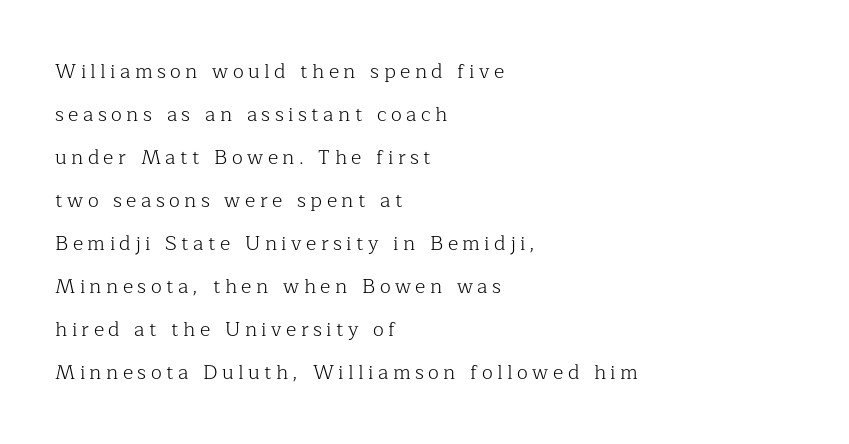
If you measured baseline to baseline, you'd find a long distance. Teacher's note: observe the even left margin — that is flush-left alignment. Beneath every word, the page is bare. Someone cranked the tracking dial way up on this one. Bold? No — there's no thickening of the strokes. Do the letters lean? They stand straight.
